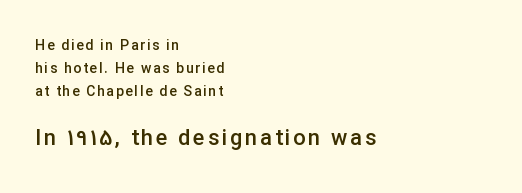
Q: Is the text bold? A: Semi-bold.
Q: Is the text italic (slanted)? A: No, it is upright.
Q: Is the text underlined? A: No.
Q: How is the paragraph aligned? A: Left-aligned.
Q: Is the spacing between lines tight, normal or loose? A: Normal.
Q: Which block of text is set in a larger size, the first (top) or the second (bottom)? A: The second (bottom) one.
